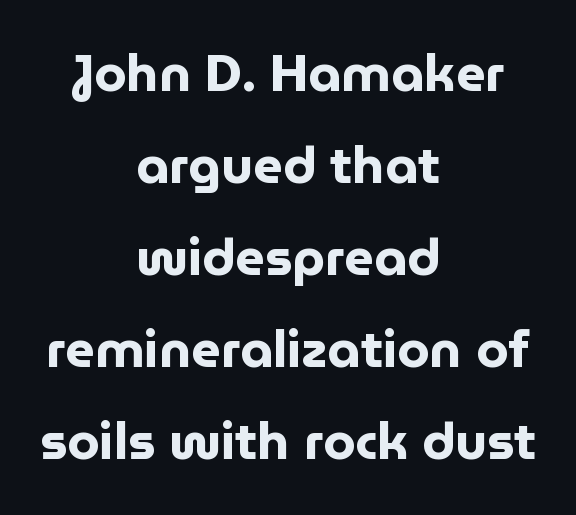
Q: Is the text bold? A: Yes.
Q: Is the text italic (slanted)? A: No, it is upright.
Q: Is the typeface a serif or a sans-serif typeface? A: Sans-serif.
Q: Is the text underlined? A: No.
Q: How is the paragraph aligned? A: Centered.
Q: Is the spacing between letters normal or unusually wide? A: Normal.
Q: Width (condensed, normal, or wide)? A: Normal.
Q: Stroke contrast? A: Low.
Q: x-height? A: Medium.
Q: Monospaced? A: No.
